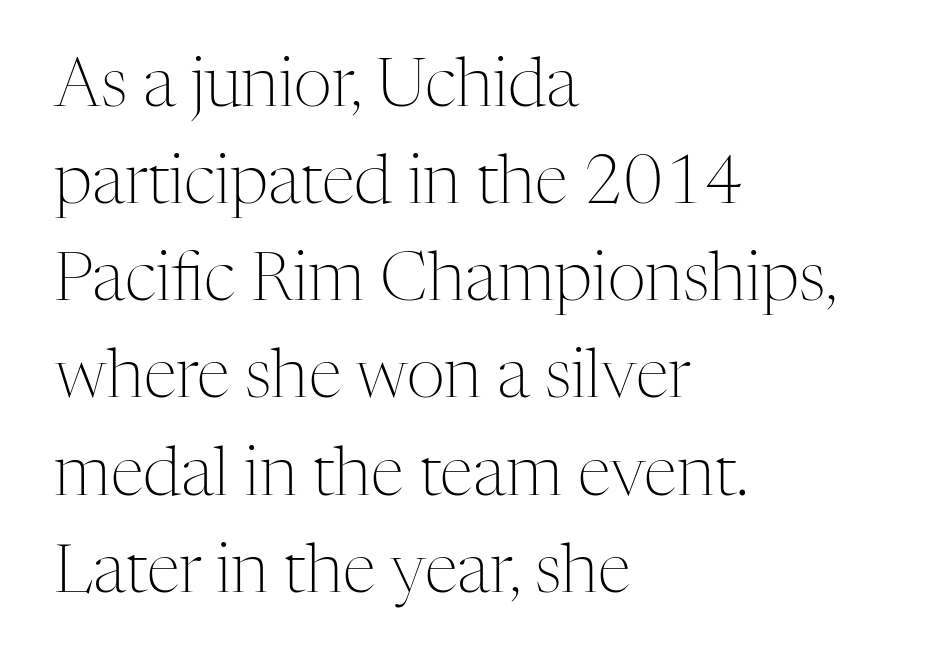
{"serif": "yes", "italic": "no", "bold": "no", "weight": "light", "width": "normal", "stroke_contrast": "medium", "x_height": "medium", "monospaced": "no", "underline": "no", "align": "left", "line_spacing": "normal", "line_spacing_ratio": 1.45, "letter_spacing": "normal", "letter_spacing_em": 0.0, "glyph_px": 67}
